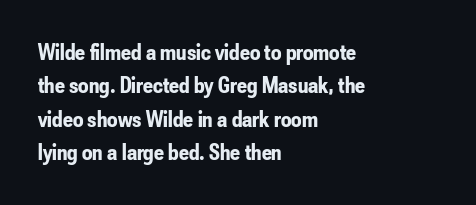
Q: Is the text bold? A: Yes.
Q: Is the text italic (slanted)? A: No, it is upright.
Q: Is the text underlined? A: No.
Q: How is the paragraph aligned? A: Left-aligned.
Q: Is the spacing between letters normal or unusually wide? A: Normal.
Q: Is the spacing between lines tight, normal or loose? A: Normal.
